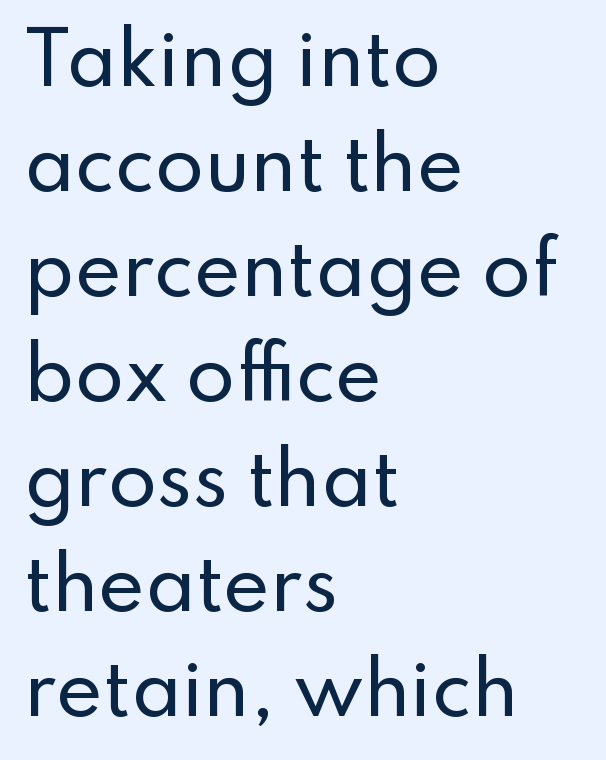
The image shows 71 px sans-serif type, upright; set left-aligned, normal line spacing (1.48x), normal letter spacing, not underlined; low stroke contrast and a small x-height.
